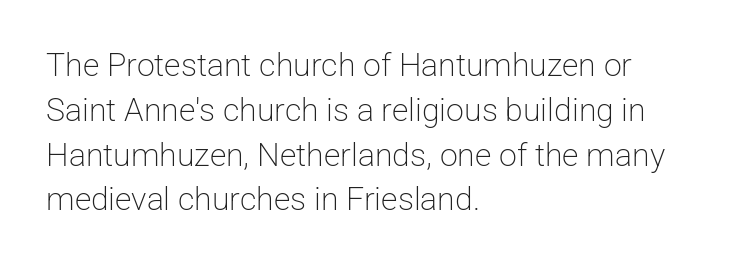
Q: Is the text bold? A: No.
Q: Is the text italic (slanted)? A: No, it is upright.
Q: Is the typeface a serif or a sans-serif typeface? A: Sans-serif.
Q: Is the text underlined? A: No.
Q: How is the paragraph aligned? A: Left-aligned.
Q: Is the spacing between letters normal or unusually wide? A: Normal.
Q: Is the spacing between lines tight, normal or loose? A: Normal.
Q: Width (condensed, normal, or wide)? A: Normal.
Q: Stroke contrast? A: Low.
Q: x-height? A: Medium.
Q: Monospaced? A: No.
